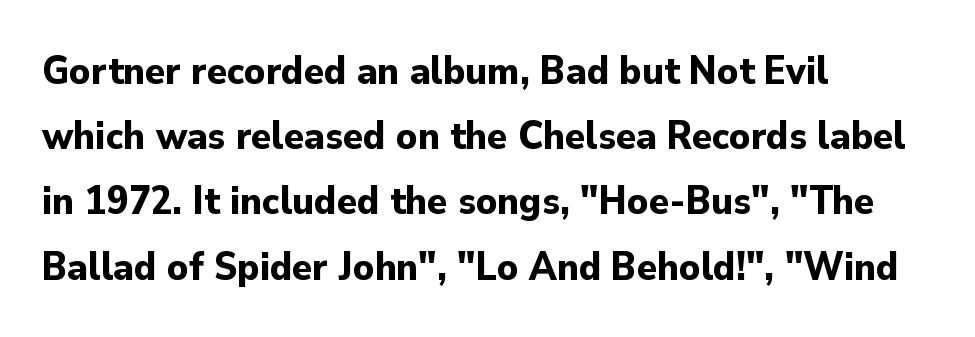
The image shows 41 px bold sans-serif type, upright; set left-aligned, normal line spacing (1.59x), normal letter spacing, not underlined; low stroke contrast and a small x-height.
